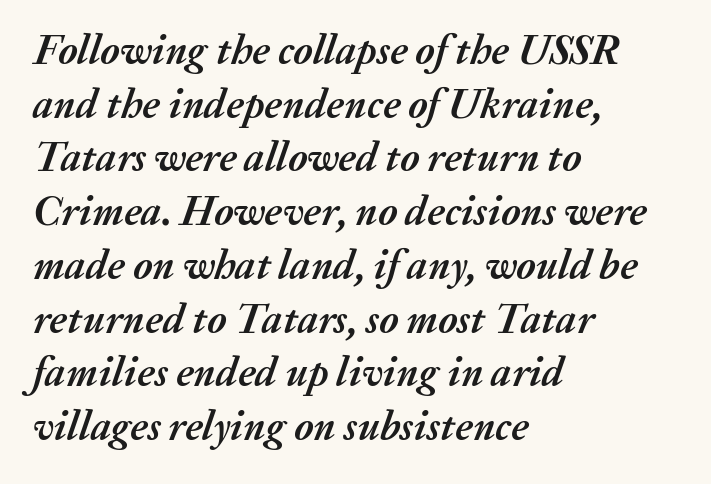
The lines are quadded left. Does extra space separate the letters? No, they use regular spacing. Every character sits at an angle, as italics do. You could not count columns in this text — the font is proportionally spaced. The glyphs have the mass of a bold cut.
